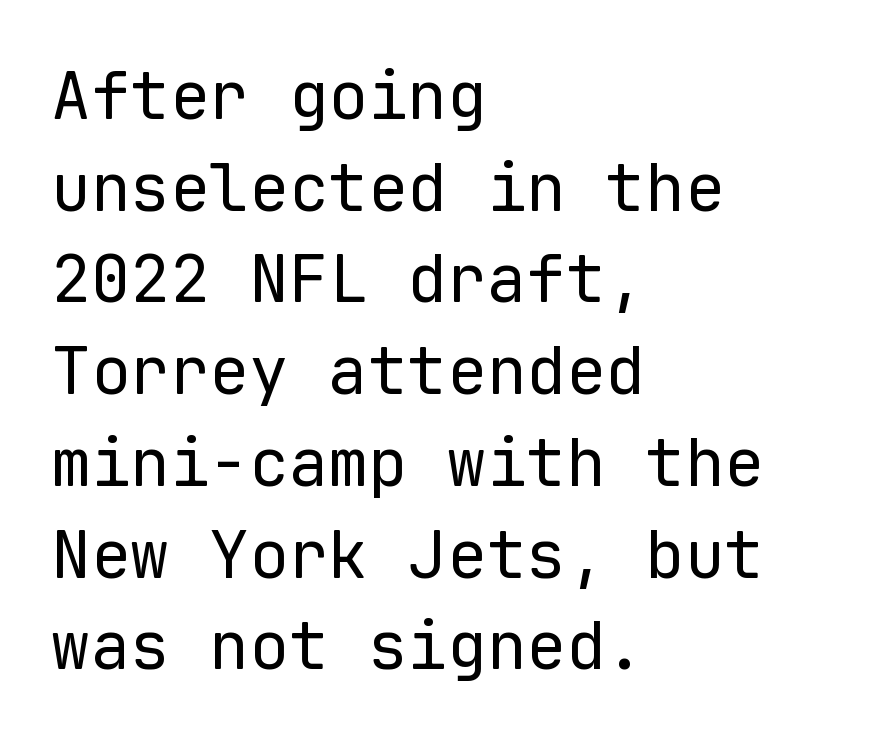
{"serif": "no", "italic": "no", "bold": "no", "weight": "regular", "width": "normal", "stroke_contrast": "low", "x_height": "medium", "monospaced": "yes", "underline": "no", "align": "left", "line_spacing": "normal", "line_spacing_ratio": 1.39, "letter_spacing": "normal", "letter_spacing_em": 0.0, "glyph_px": 66}
